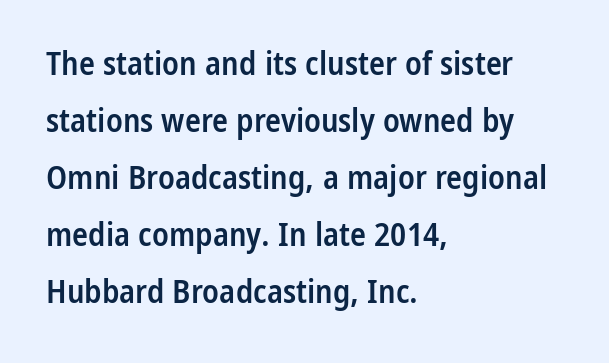
Nobody touched the tracking dial on this one. Italic? Not at all — the glyphs are vertical. Strokes here are thickened, but only to semibold level. Varying glyph widths throughout — classic text-font behaviour. The text was rendered using a sans face with plain stroke endings.
